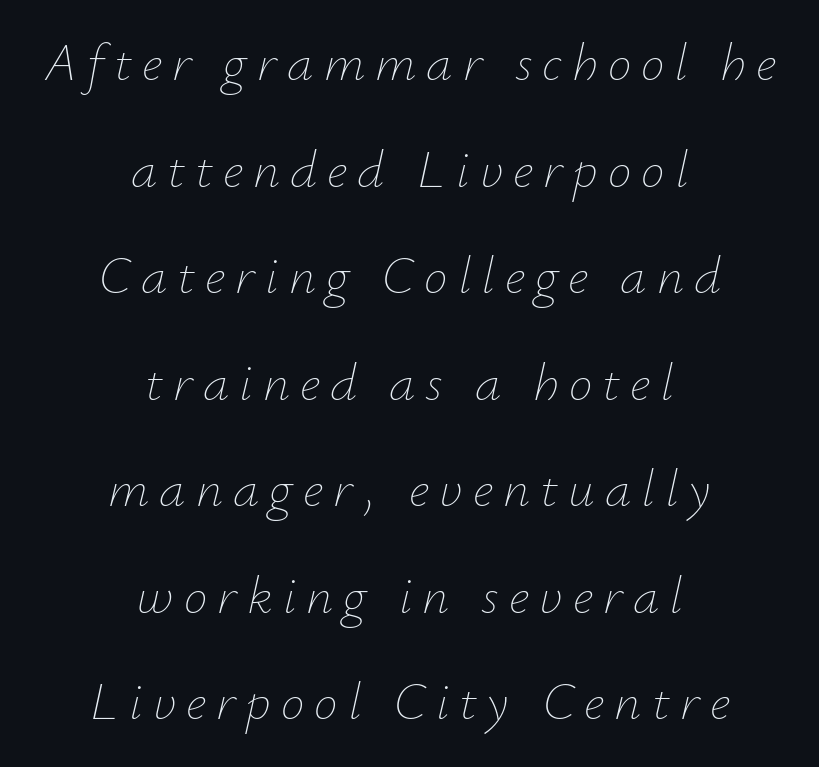
Q: Is the text bold? A: No.
Q: Is the text italic (slanted)? A: Yes, it leans right by about 12 degrees.
Q: Is the text underlined? A: No.
Q: How is the paragraph aligned? A: Centered.
Q: Is the spacing between lines tight, normal or loose? A: Loose.
Q: Width (condensed, normal, or wide)? A: Normal.
Q: Stroke contrast? A: Low.
Q: x-height? A: Small.
Q: Monospaced? A: No.
